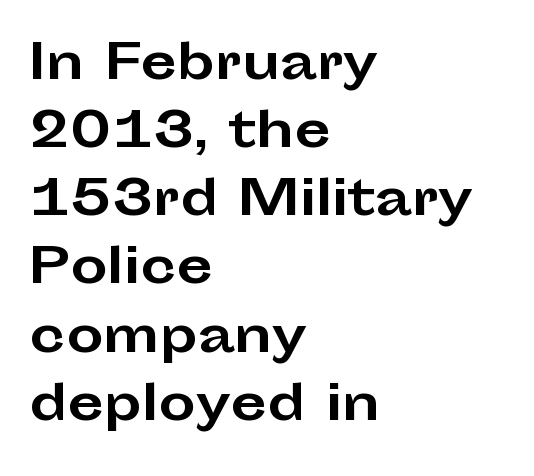
The image shows 47 px bold, wide sans-serif type, upright; set left-aligned, normal line spacing (1.45x), normal letter spacing, not underlined; low stroke contrast and a medium x-height.
